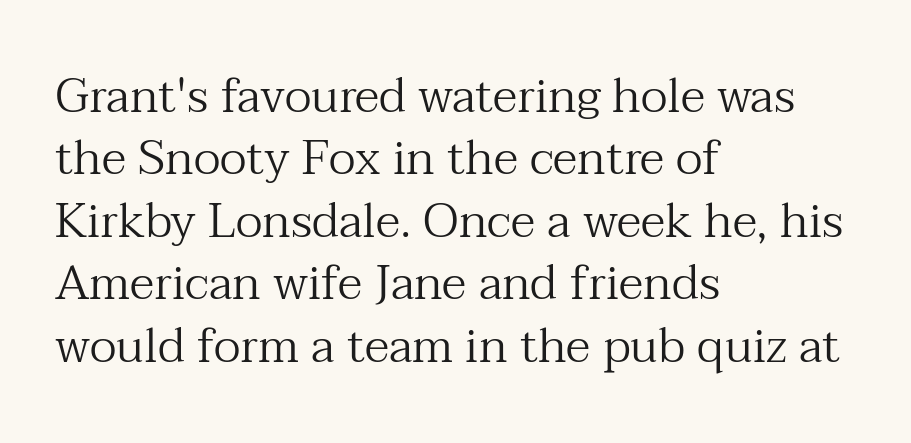
The image shows 48 px regular-weight serif type, upright; set left-aligned, normal line spacing (1.3x), normal letter spacing, not underlined; medium stroke contrast and a medium x-height.
